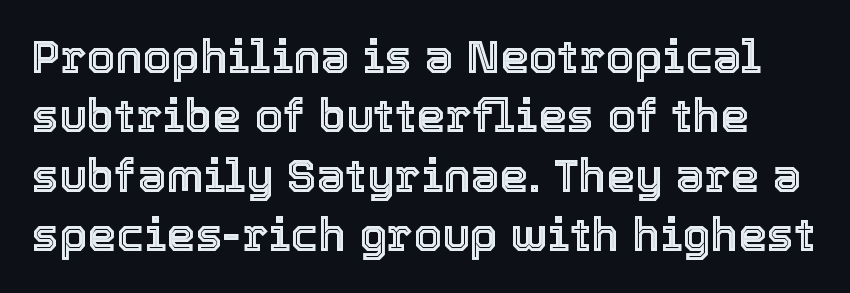
Q: Is the text italic (slanted)? A: No, it is upright.
Q: Is the text underlined? A: No.
Q: Is the spacing between letters normal or unusually wide? A: Normal.
Q: Is the spacing between lines tight, normal or loose? A: Normal.
Q: Width (condensed, normal, or wide)? A: Normal.
Q: x-height? A: Medium.
Q: Monospaced? A: No.
